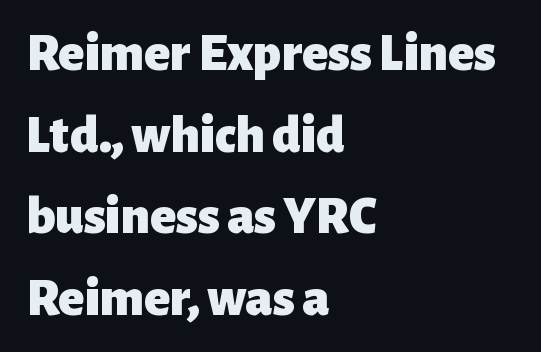
{"serif": "no", "italic": "no", "bold": "yes", "weight": "heavy", "width": "normal", "stroke_contrast": "low", "x_height": "medium", "monospaced": "no", "underline": "no", "align": "left", "line_spacing": "normal", "line_spacing_ratio": 1.51, "letter_spacing": "normal", "letter_spacing_em": 0.0, "glyph_px": 54}
